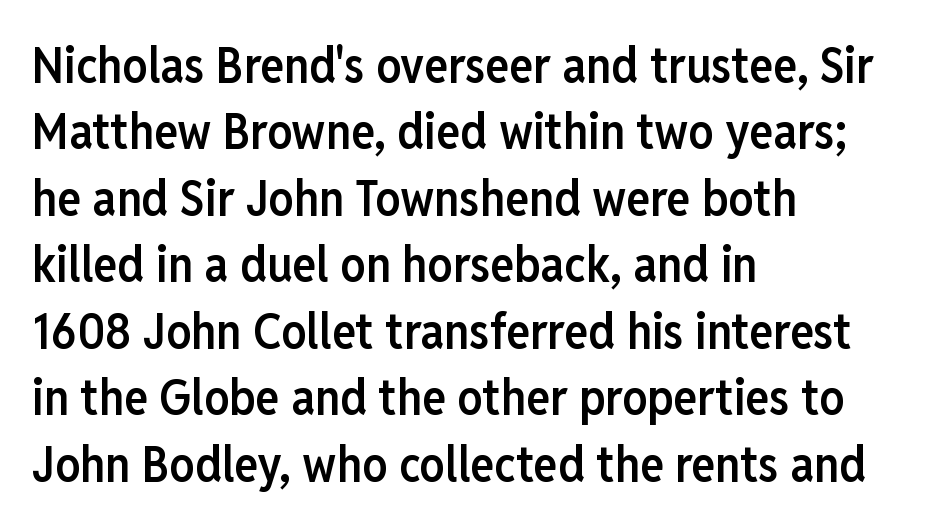
{"serif": "no", "italic": "no", "bold": "semi", "weight": "semibold", "width": "condensed", "stroke_contrast": "low", "x_height": "medium", "monospaced": "no", "underline": "no", "align": "left", "line_spacing": "normal", "line_spacing_ratio": 1.33, "letter_spacing": "normal", "letter_spacing_em": 0.0, "glyph_px": 50}
